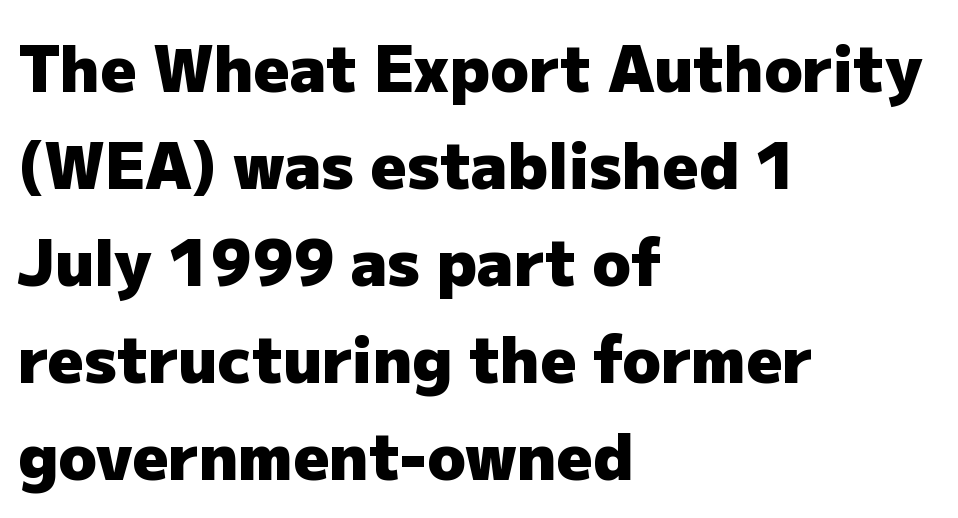
Alignment: flush left. Horizontal bands of white between lines are of average thickness. Look at the tracking — it's just the regular setting, nothing added. Notice how the stems are strictly vertical — no italics here. Plenty of ink on the page — the face is bold.
